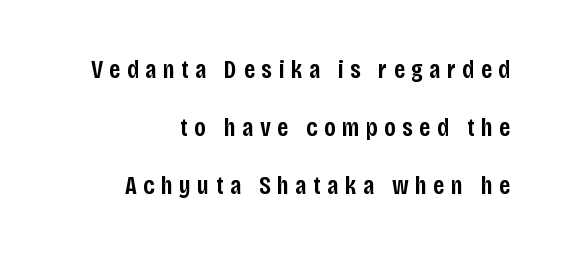
Where is the straight margin? On the right. The passage shown has open, widely tracked lettering throughout. Stems and bowls a touch heavier than normal — semibold. The lines are spread far apart with generous leading.
